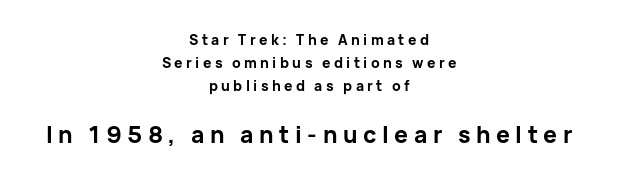
The image shows 23 px bold type, upright; set centered, normal line spacing (1.66x), unusually wide letter spacing (+0.24 em), not underlined; the second (bottom) block is 1.64x larger.
